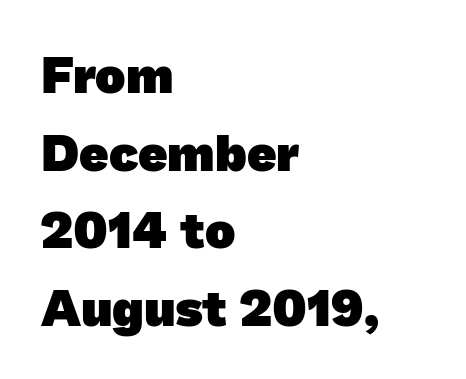
The image shows 51 px heavy sans-serif type; set left-aligned, normal line spacing (1.52x), normal letter spacing, not underlined; low stroke contrast and a medium x-height.
